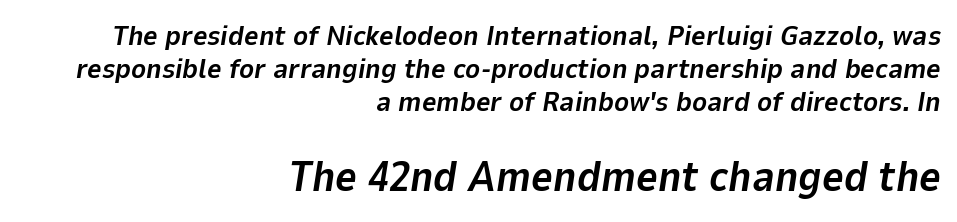
Q: Is the text bold? A: Yes.
Q: Is the text italic (slanted)? A: Yes, it leans right by about 9 degrees.
Q: Is the text underlined? A: No.
Q: How is the paragraph aligned? A: Right-aligned.
Q: Is the spacing between letters normal or unusually wide? A: Normal.
Q: Which block of text is set in a larger size, the first (top) or the second (bottom)? A: The second (bottom) one.
Q: Width (condensed, normal, or wide)? A: Normal.
Q: Stroke contrast? A: Low.
Q: x-height? A: Medium.
Q: Monospaced? A: No.
